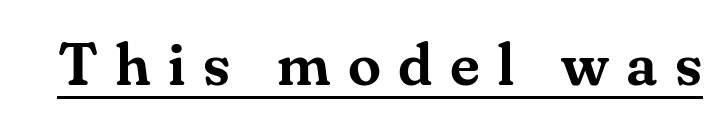
Q: Is the text italic (slanted)? A: No, it is upright.
Q: Is the typeface a serif or a sans-serif typeface? A: Serif.
Q: Is the text underlined? A: Yes.
Q: Is the spacing between letters normal or unusually wide? A: Unusually wide.
Q: Width (condensed, normal, or wide)? A: Normal.
Q: Stroke contrast? A: Medium.
Q: x-height? A: Small.
Q: Monospaced? A: No.
